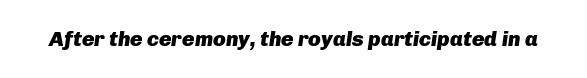
The passage shown is emphatically bold. Quick note: underline off. Here the glyphs are tracked normally, forming tight word shapes. Italic: yes, the glyphs are oblique.
